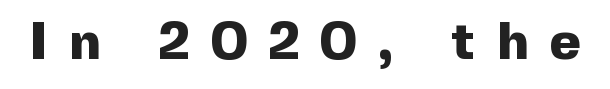
Pretty heavy lettering here — definitely bold. Tracking value appears strongly positive — letters spread wide. If you drew a line through each stem, it would be perfectly vertical. These lines are rendered in a variable-pitch font. The foot of each line stays bare and open.
